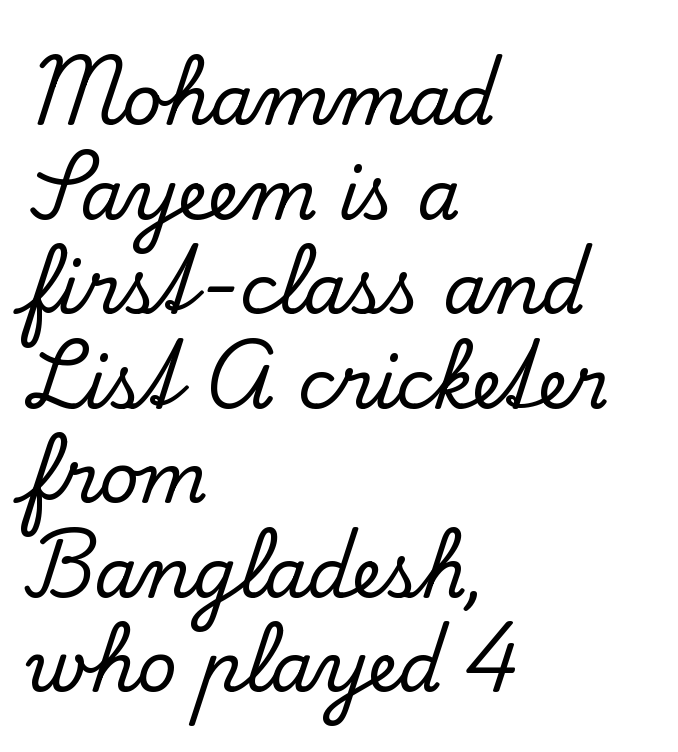
You could not count columns in this text — the font is proportionally spaced. In terms of leading, this rendering sits right in the middle. A bare baseline throughout the passage. Left-aligned paragraph, ragged on the right. You can tell from the footed stems that serif type was used.
